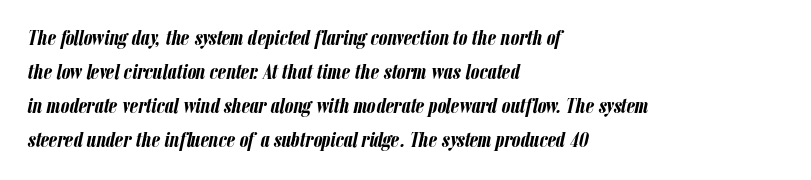
{"italic": "yes", "lean": "right", "slant_degrees": 12, "bold": "yes", "underline": "no", "align": "left", "line_spacing": "normal", "line_spacing_ratio": 1.54, "letter_spacing": "normal", "letter_spacing_em": 0.0, "glyph_px": 22}
